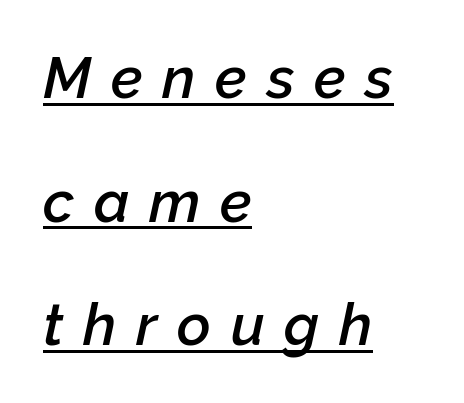
This rendering features underlined lettering. Horizontally, the lines are justified to the leading edge only. Here the glyphs are tracked loosely, breaking word shapes into spaced letters. The glyphs have the mass of a demibold cut, below bold. Looks like regular typesetting: each glyph gets only the width it needs.
